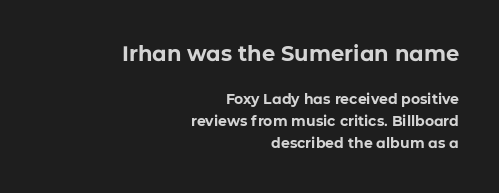
Q: Is the text bold? A: Yes.
Q: Is the text italic (slanted)? A: No, it is upright.
Q: Is the text underlined? A: No.
Q: How is the paragraph aligned? A: Right-aligned.
Q: Is the spacing between letters normal or unusually wide? A: Normal.
Q: Is the spacing between lines tight, normal or loose? A: Normal.
Q: Which block of text is set in a larger size, the first (top) or the second (bottom)? A: The first (top) one.
